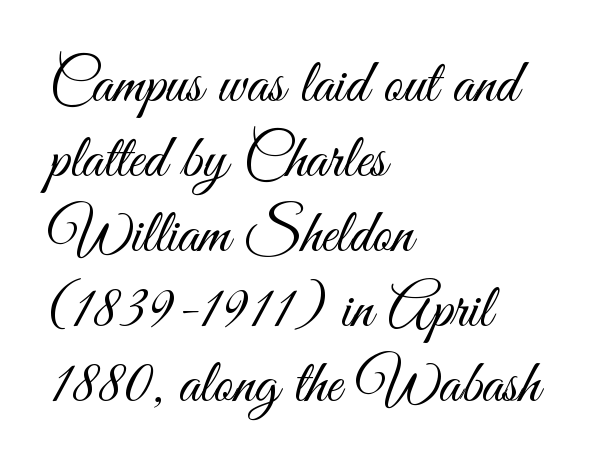
Q: Is the text bold? A: No.
Q: Is the text italic (slanted)? A: Yes.
Q: Is the typeface a serif or a sans-serif typeface? A: Sans-serif.
Q: Is the text underlined? A: No.
Q: How is the paragraph aligned? A: Left-aligned.
Q: Is the spacing between letters normal or unusually wide? A: Normal.
Q: Width (condensed, normal, or wide)? A: Condensed.
Q: Stroke contrast? A: Medium.
Q: x-height? A: Small.
Q: Monospaced? A: No.
